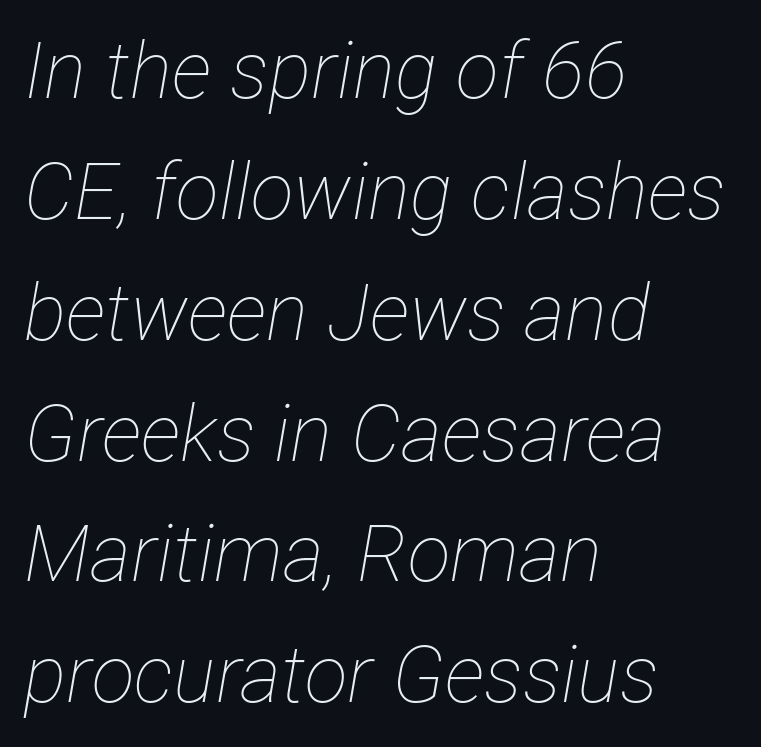
This rendering leaves character spacing at its baseline value. A bare baseline throughout the passage. Is this a fixed-width face? No — the glyphs have proportional, varying widths. A student would call this left alignment; a typographer would say flush left, rag right.
